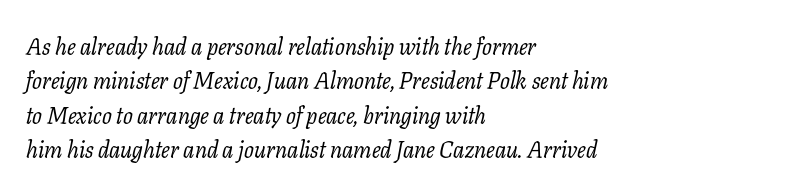
This rendering features lettering with no underline. The whole block is typeset with a tilt. Words appear dense and cohesive because spacing is normal. If you drew a ruler down the left edge, every line would touch it.
